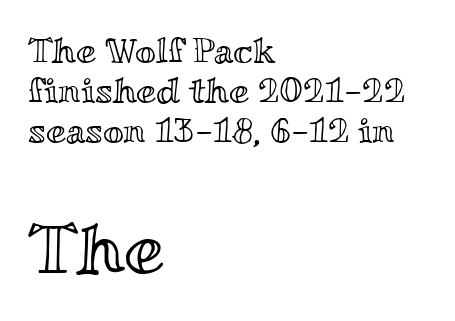
Q: Is the text italic (slanted)? A: No, it is upright.
Q: Is the text underlined? A: No.
Q: How is the paragraph aligned? A: Left-aligned.
Q: Is the spacing between letters normal or unusually wide? A: Normal.
Q: Is the spacing between lines tight, normal or loose? A: Tight.
Q: Which block of text is set in a larger size, the first (top) or the second (bottom)? A: The second (bottom) one.
Q: Width (condensed, normal, or wide)? A: Wide.
Q: x-height? A: Small.
Q: Monospaced? A: No.
